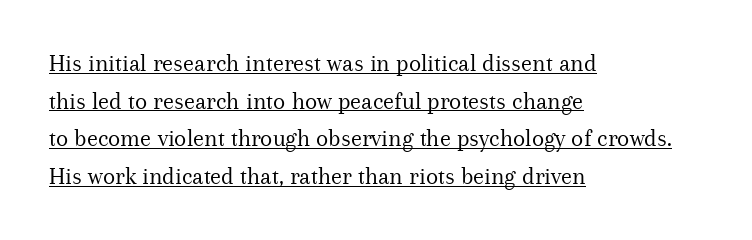
Notice how the stems are strictly vertical — no italics here. Weight: regular or lighter. The ragged edge is on the right, which tells us the setting is flush left. The rendered words wear a rule along their underside. Caption: standard tracking, unaltered. Notice how descenders clear the ascenders below comfortably — that's standard leading.
